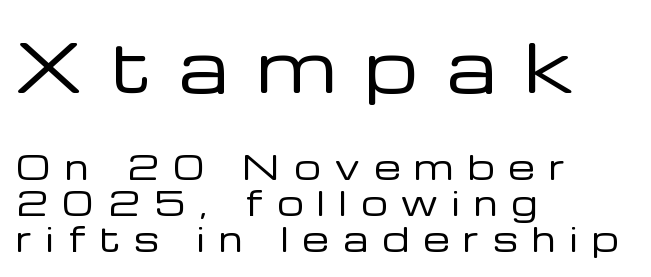
The image shows 66 px regular-weight sans-serif type, upright; set left-aligned, tight line spacing (1.09x), unusually wide letter spacing (+0.44 em), not underlined; the first (top) block is 2.0x larger; low stroke contrast and a medium x-height.
